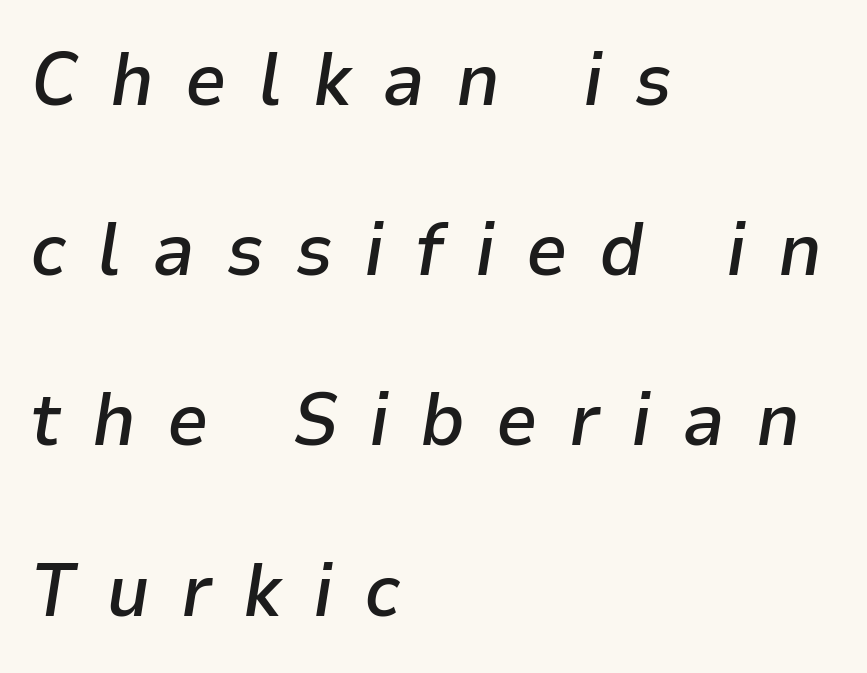
Q: Is the text bold? A: Semi-bold.
Q: Is the text italic (slanted)? A: Yes, it leans right by about 9 degrees.
Q: Is the text underlined? A: No.
Q: How is the paragraph aligned? A: Left-aligned.
Q: Is the spacing between letters normal or unusually wide? A: Unusually wide.
Q: Is the spacing between lines tight, normal or loose? A: Loose.
Q: Width (condensed, normal, or wide)? A: Normal.
Q: Stroke contrast? A: Low.
Q: x-height? A: Medium.
Q: Monospaced? A: No.
